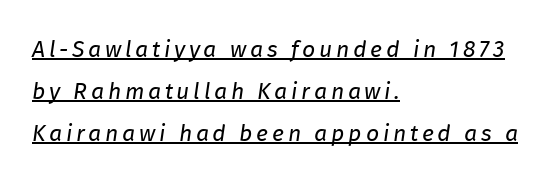
These lines are set flush left with a ragged right edge. A light-to-regular cut is what we see here. Check the space under the baseline: a stroke is drawn there. When letters slant like this, we call the style italic.
